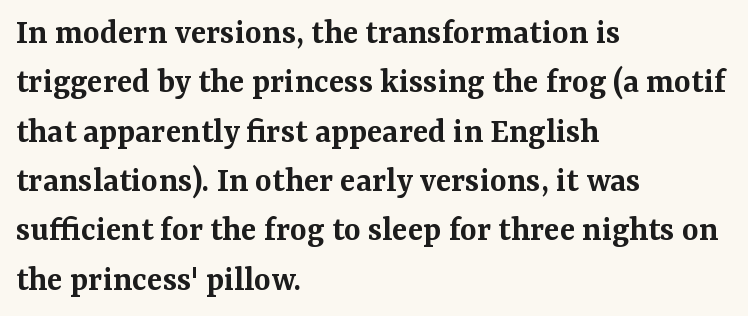
{"serif": "yes", "italic": "no", "bold": "semi", "weight": "semibold", "width": "normal", "stroke_contrast": "medium", "x_height": "medium", "monospaced": "no", "underline": "no", "align": "left", "line_spacing": "normal", "line_spacing_ratio": 1.37, "letter_spacing": "normal", "letter_spacing_em": 0.0, "glyph_px": 36}
